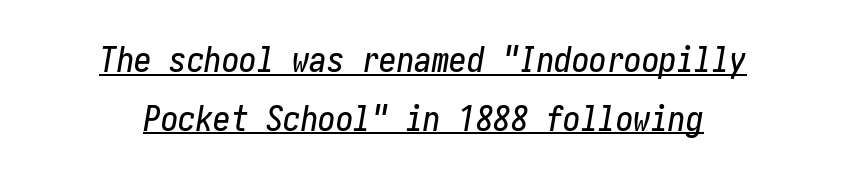
Would a proofreader flag this as italicized? Yes. The lines sit at an ordinary, default distance from one another. The gaps between neighbouring characters are ordinary and unremarkable. These characters rest on top of a visible drawn line. Notice how the passage keeps no hard edge, just a central spine.
